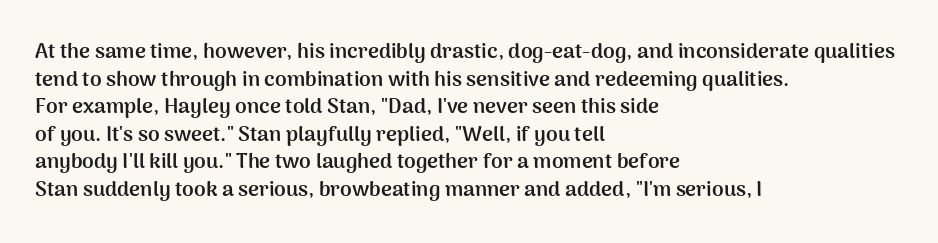
{"italic": "no", "bold": "yes", "underline": "no", "align": "left", "line_spacing": "normal", "line_spacing_ratio": 1.31, "letter_spacing": "normal", "letter_spacing_em": 0.0, "glyph_px": 21}
